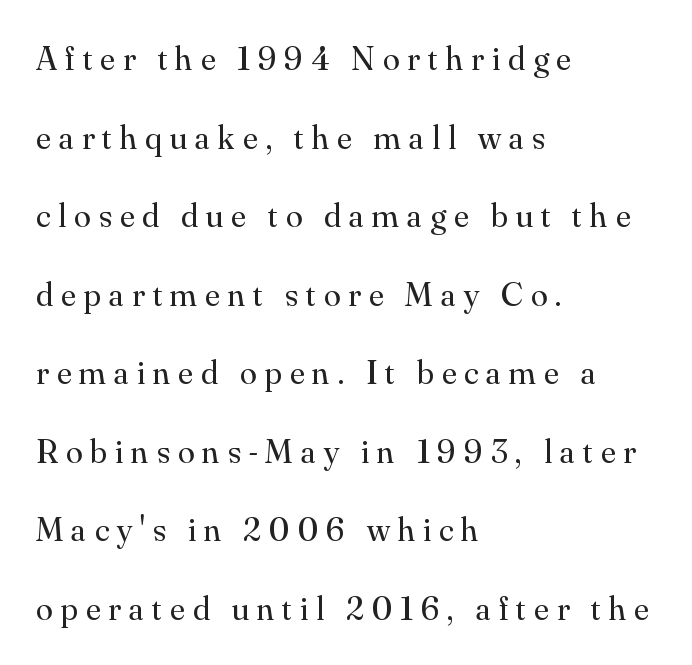
The image shows 34 px regular-weight serif type, upright; set left-aligned, loose line spacing (2.31x), unusually wide letter spacing (+0.24 em), not underlined; medium stroke contrast and a small x-height.
